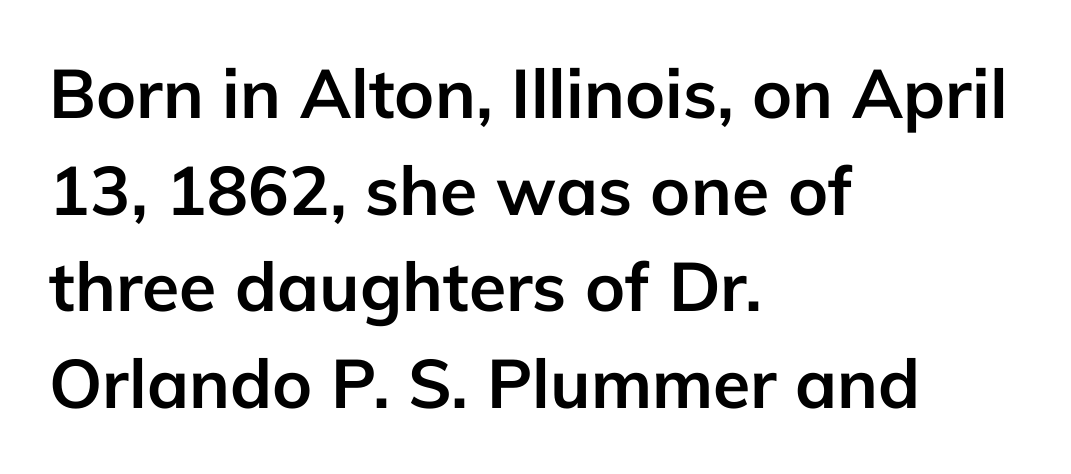
Q: Is the text bold? A: Yes.
Q: Is the text italic (slanted)? A: No, it is upright.
Q: Is the typeface a serif or a sans-serif typeface? A: Sans-serif.
Q: Is the text underlined? A: No.
Q: How is the paragraph aligned? A: Left-aligned.
Q: Is the spacing between letters normal or unusually wide? A: Normal.
Q: Is the spacing between lines tight, normal or loose? A: Normal.
Q: Width (condensed, normal, or wide)? A: Normal.
Q: Stroke contrast? A: Low.
Q: x-height? A: Medium.
Q: Monospaced? A: No.
